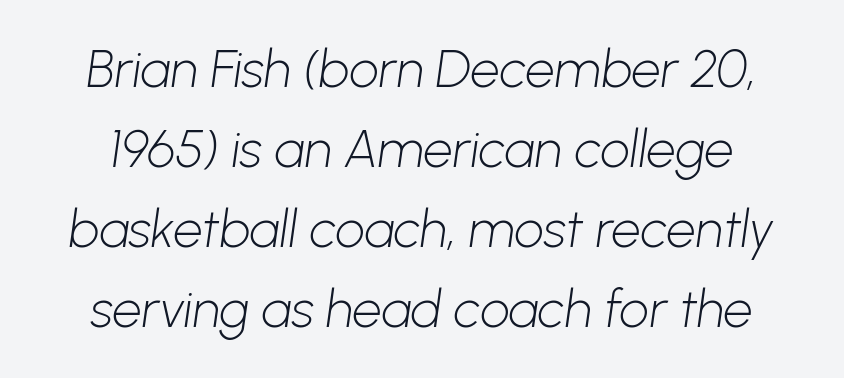
{"serif": "no", "bold": "no", "weight": "light", "width": "normal", "stroke_contrast": "low", "x_height": "medium", "monospaced": "no", "underline": "no", "line_spacing": "normal", "line_spacing_ratio": 1.54, "letter_spacing": "normal", "letter_spacing_em": 0.0, "glyph_px": 52}
